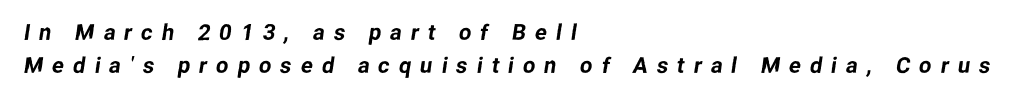
The image shows 22 px text type; set left-aligned, normal line spacing (1.5x), unusually wide letter spacing (+0.41 em), not underlined.
